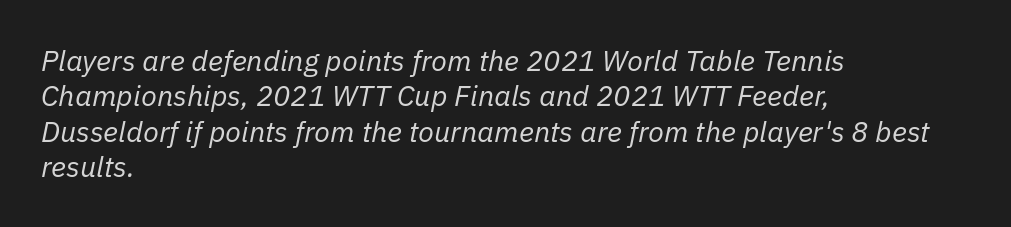
The image shows 29 px regular-weight type, italic (leaning right); set left-aligned, line spacing 1.22x, normal letter spacing, not underlined; low stroke contrast and a medium x-height.
